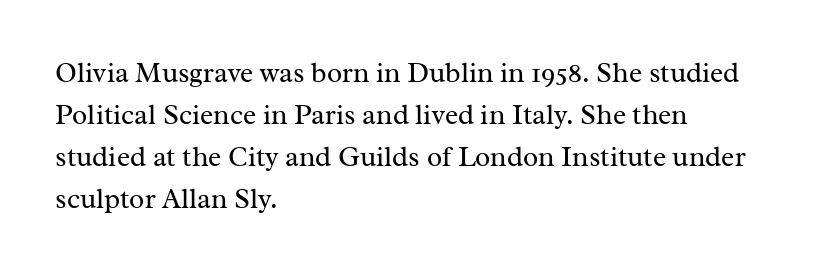
The image shows 28 px regular-weight serif type, upright; set left-aligned, normal line spacing (1.5x), normal letter spacing, not underlined; medium stroke contrast and a medium x-height.
